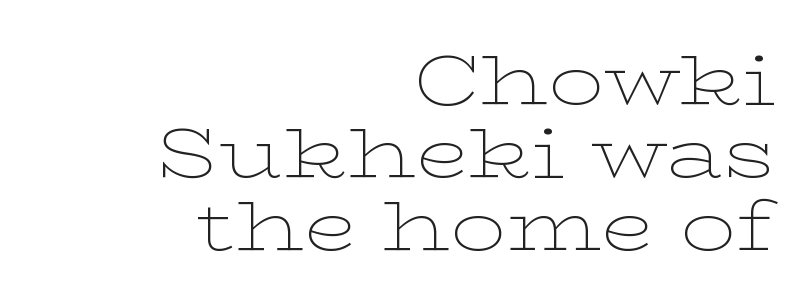
{"serif": "yes", "italic": "no", "bold": "no", "weight": "thin", "width": "wide", "stroke_contrast": "low", "x_height": "medium", "monospaced": "no", "underline": "no", "align": "right", "line_spacing": "tight", "line_spacing_ratio": 1.04, "letter_spacing": "normal", "letter_spacing_em": 0.0, "glyph_px": 70}
